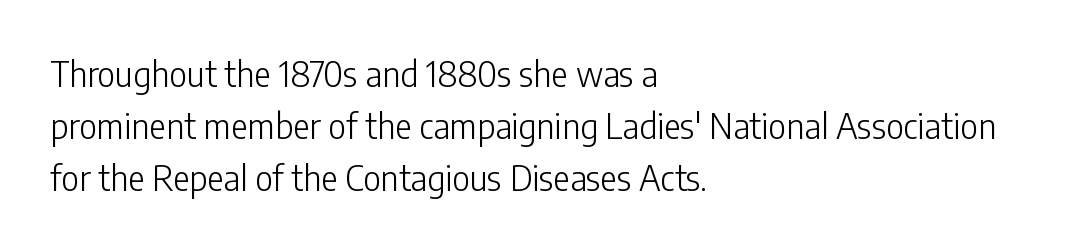
{"serif": "no", "italic": "no", "bold": "no", "weight": "light", "width": "condensed", "stroke_contrast": "low", "x_height": "medium", "monospaced": "no", "underline": "no", "align": "left", "line_spacing": "normal", "line_spacing_ratio": 1.48, "letter_spacing": "normal", "letter_spacing_em": 0.0, "glyph_px": 35}
